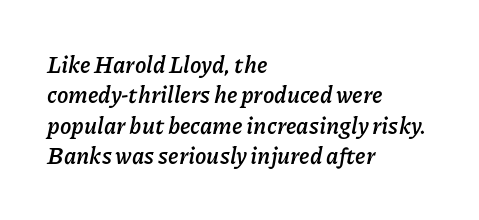
{"italic": "yes", "lean": "right", "slant_degrees": 11, "bold": "yes", "underline": "no", "align": "left", "line_spacing": "normal", "line_spacing_ratio": 1.32, "letter_spacing": "normal", "letter_spacing_em": 0.0, "glyph_px": 23}
